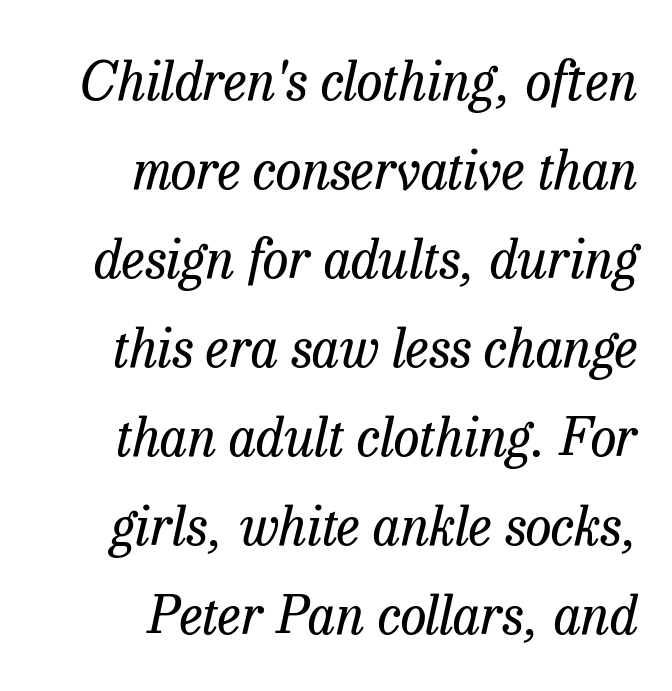
{"serif": "yes", "italic": "yes", "lean": "right", "slant_degrees": 13, "bold": "no", "weight": "regular", "width": "normal", "stroke_contrast": "low", "x_height": "medium", "monospaced": "no", "underline": "no", "align": "right", "line_spacing": "normal", "line_spacing_ratio": 1.68, "letter_spacing": "normal", "letter_spacing_em": 0.0, "glyph_px": 53}
